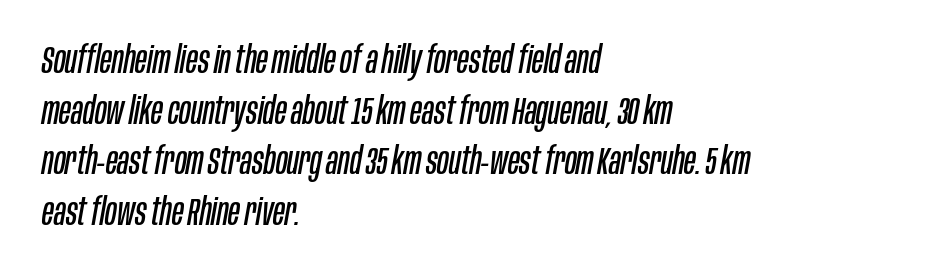
Regular leading. The string is rendered with underlining switched off. The rendering applies a slant to the glyphs. Compared with typical body copy, the letter spacing here is the same. Looks like regular typesetting: each glyph gets only the width it needs. Stroke mass is kept to a normal reading level or below.
